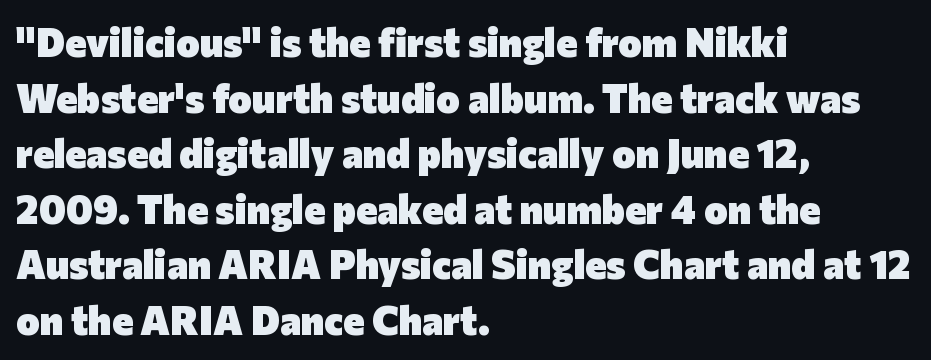
Q: Is the text bold? A: Yes.
Q: Is the text italic (slanted)? A: No, it is upright.
Q: Is the typeface a serif or a sans-serif typeface? A: Sans-serif.
Q: Is the text underlined? A: No.
Q: How is the paragraph aligned? A: Left-aligned.
Q: Is the spacing between letters normal or unusually wide? A: Normal.
Q: Is the spacing between lines tight, normal or loose? A: Normal.
Q: Width (condensed, normal, or wide)? A: Normal.
Q: Stroke contrast? A: Low.
Q: x-height? A: Medium.
Q: Monospaced? A: No.
